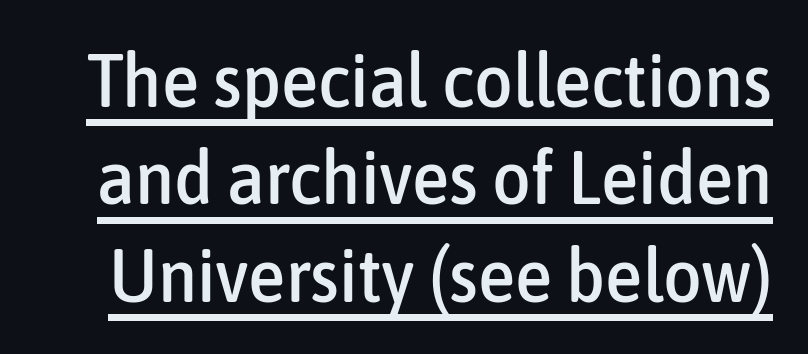
The image shows 75 px condensed sans-serif type, upright; set normal line spacing (1.3x), normal letter spacing, underlined; low stroke contrast and a medium x-height.
